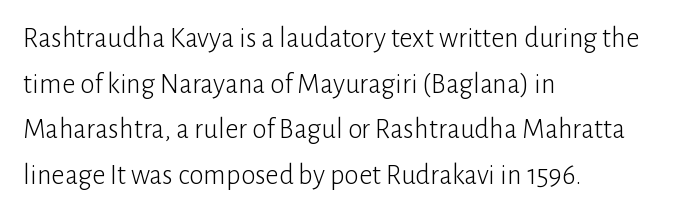
Q: Is the text bold? A: No.
Q: Is the text italic (slanted)? A: No, it is upright.
Q: Is the typeface a serif or a sans-serif typeface? A: Sans-serif.
Q: Is the text underlined? A: No.
Q: How is the paragraph aligned? A: Left-aligned.
Q: Is the spacing between letters normal or unusually wide? A: Normal.
Q: Is the spacing between lines tight, normal or loose? A: Normal.
Q: Width (condensed, normal, or wide)? A: Normal.
Q: Stroke contrast? A: Low.
Q: x-height? A: Medium.
Q: Monospaced? A: No.
